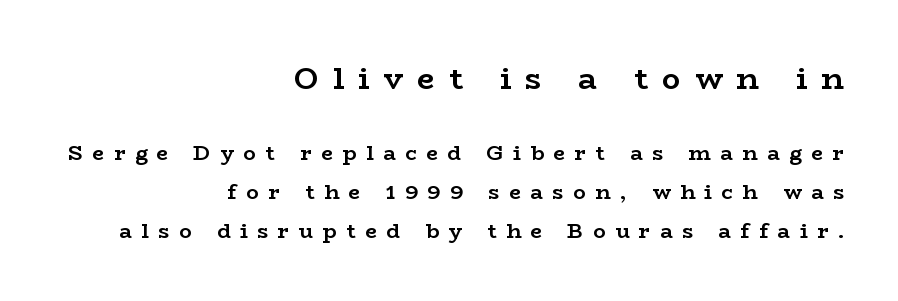
{"serif": "yes", "italic": "no", "bold": "yes", "weight": "semibold", "width": "wide", "stroke_contrast": "low", "x_height": "medium", "monospaced": "no", "underline": "no", "align": "right", "line_spacing_ratio": 1.85, "letter_spacing": "wide", "letter_spacing_em": 0.45, "larger_block": "first", "size_ratio": 1.48, "glyph_px": 31}
